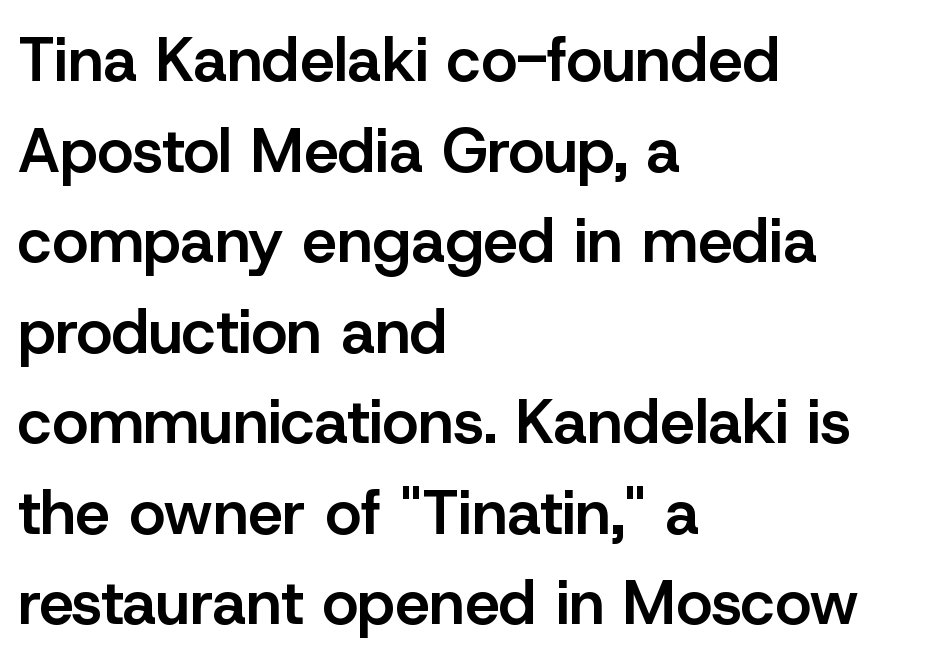
The image shows 62 px semibold sans-serif type, upright; set left-aligned, normal line spacing (1.46x), normal letter spacing, not underlined; low stroke contrast and a medium x-height.
